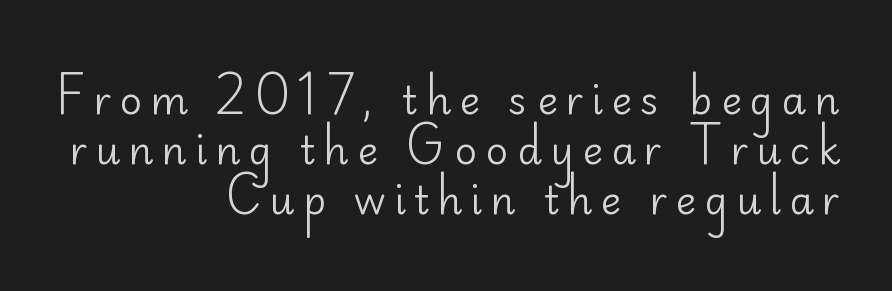
The paragraph has a hard right edge and a soft left edge. A typesetter would call this heavily tracked-out type. The space between consecutive lines is moderate. If you drew a line through each stem, it would be perfectly vertical. Think of a printed novel: that variable character pitch is what you see here.
